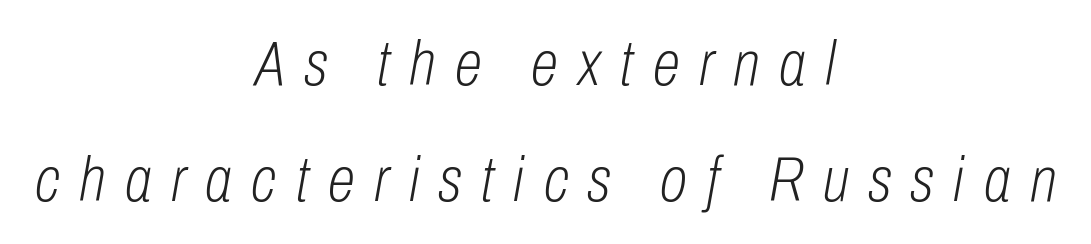
{"italic": "yes", "lean": "right", "slant_degrees": 10, "bold": "no", "weight": "light", "width": "condensed", "stroke_contrast": "low", "x_height": "medium", "monospaced": "no", "underline": "no", "align": "center", "line_spacing_ratio": 1.84, "letter_spacing": "wide", "letter_spacing_em": 0.31, "glyph_px": 63}
